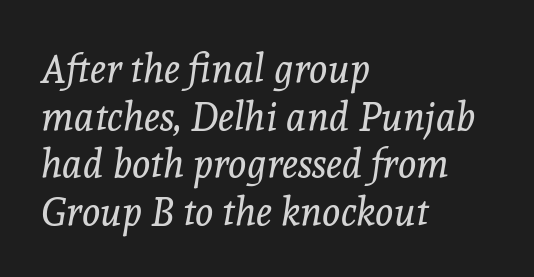
{"serif": "yes", "italic": "yes", "lean": "right", "slant_degrees": 8, "bold": "no", "weight": "regular", "width": "normal", "x_height": "medium", "monospaced": "no", "underline": "no", "align": "left", "line_spacing_ratio": 1.22, "letter_spacing": "normal", "letter_spacing_em": 0.0, "glyph_px": 39}
